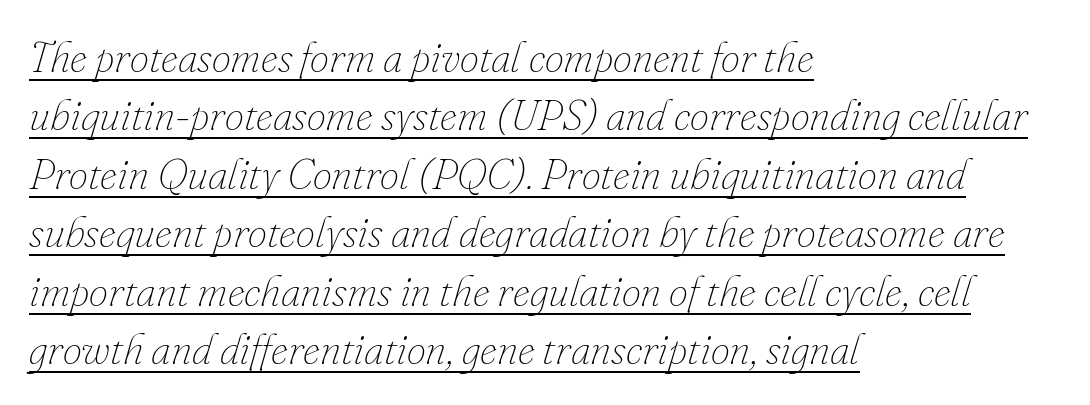
Q: Is the text bold? A: No.
Q: Is the text italic (slanted)? A: Yes, it leans right by about 16 degrees.
Q: Is the text underlined? A: Yes.
Q: How is the paragraph aligned? A: Left-aligned.
Q: Is the spacing between letters normal or unusually wide? A: Normal.
Q: Is the spacing between lines tight, normal or loose? A: Normal.
Q: Width (condensed, normal, or wide)? A: Normal.
Q: Stroke contrast? A: Low.
Q: x-height? A: Small.
Q: Monospaced? A: No.
